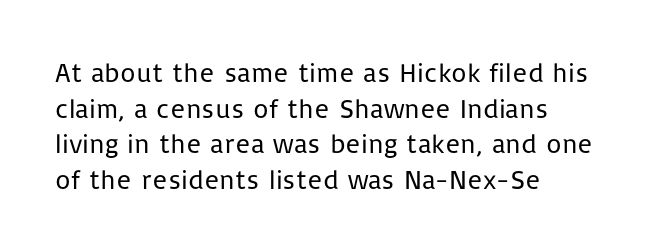
The image shows 27 px text type, upright; set left-aligned, normal line spacing (1.32x), normal letter spacing, not underlined.
